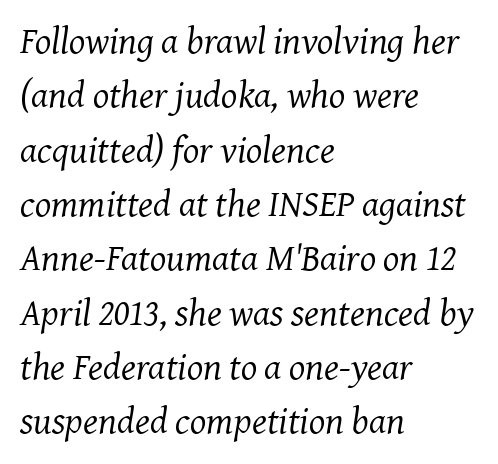
Q: Is the text bold? A: No.
Q: Is the text italic (slanted)? A: Yes, it leans right by about 7 degrees.
Q: Is the typeface a serif or a sans-serif typeface? A: Serif.
Q: Is the text underlined? A: No.
Q: How is the paragraph aligned? A: Left-aligned.
Q: Is the spacing between letters normal or unusually wide? A: Normal.
Q: Is the spacing between lines tight, normal or loose? A: Normal.
Q: Width (condensed, normal, or wide)? A: Normal.
Q: Stroke contrast? A: Medium.
Q: x-height? A: Medium.
Q: Monospaced? A: No.
